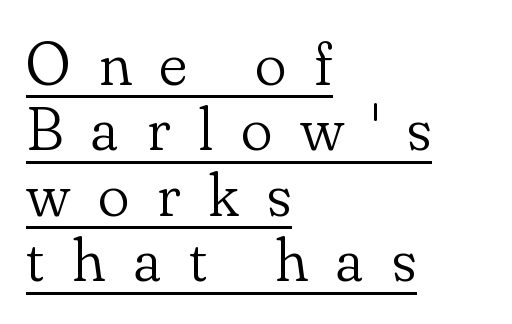
Caption: expanded tracking, letters set apart. In designer terms, the underline attribute is active on this setting. No letter is thick-stroked: the sample isn't bold. This is the regular roman posture of the typeface.
